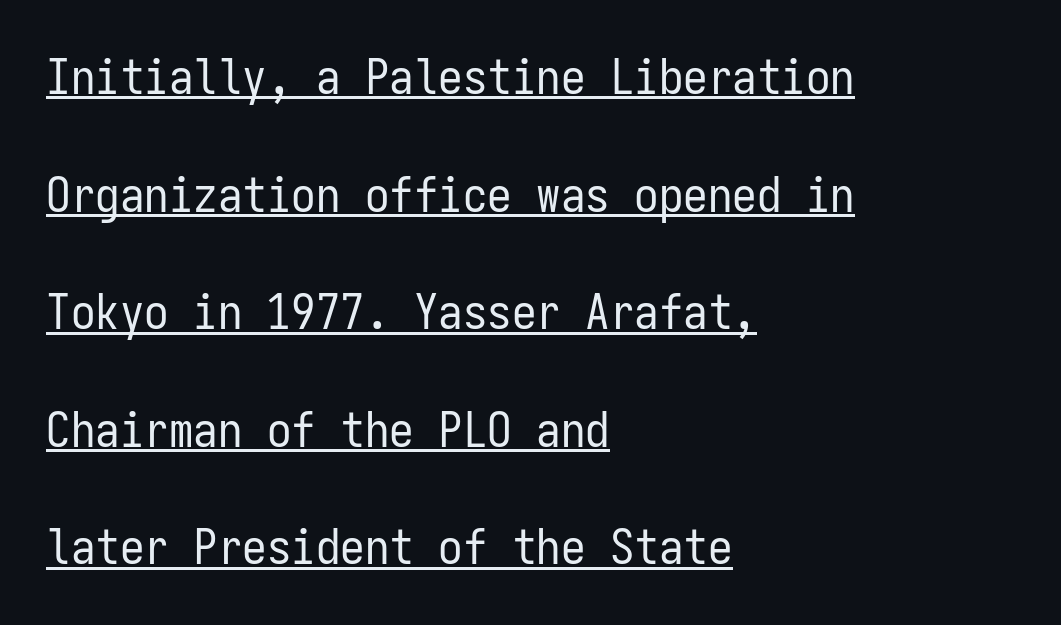
Standard letterfit; no display-style spreading of the glyphs. Horizontal alignment here is leftward, the default for most running prose. The font's upright variant was chosen for this text. The sample's only ornament is a line tracing under the words. Stroke thickness stays within the range of a standard reading face or lighter. The face used here is monospaced, like something from a code editor.
